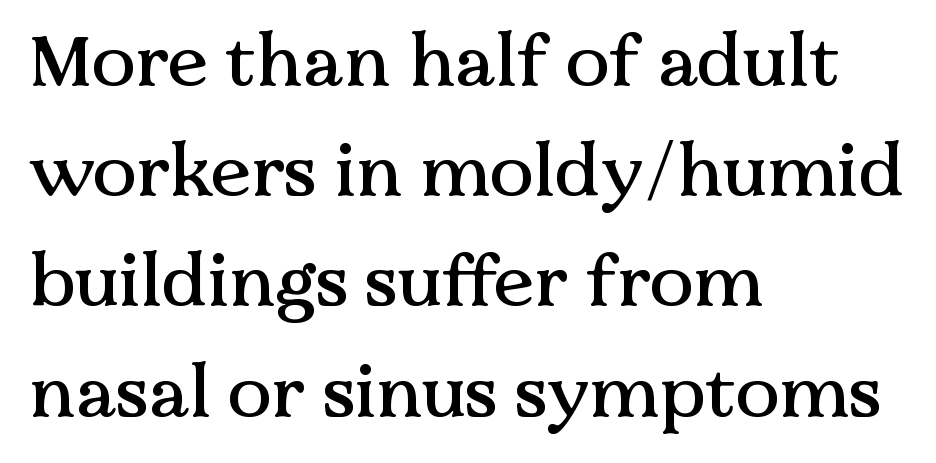
These lines were composed using upright roman letters. Summary of vertical rhythm: regular, with standard interline spacing. The words here are not underlined. The face used here is seriffed, in the tradition of book romans. Line beginnings align vertically; line endings do not.
